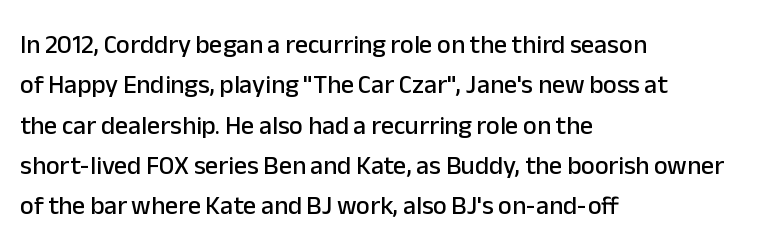
The image shows 26 px text type, upright; set left-aligned, normal line spacing (1.55x), normal letter spacing, not underlined.
